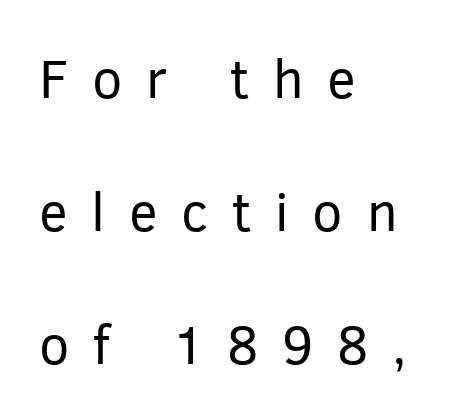
The image shows 54 px regular-weight sans-serif type, upright; set left-aligned, loose line spacing (2.46x), unusually wide letter spacing (+0.44 em), not underlined; low stroke contrast and a medium x-height.
